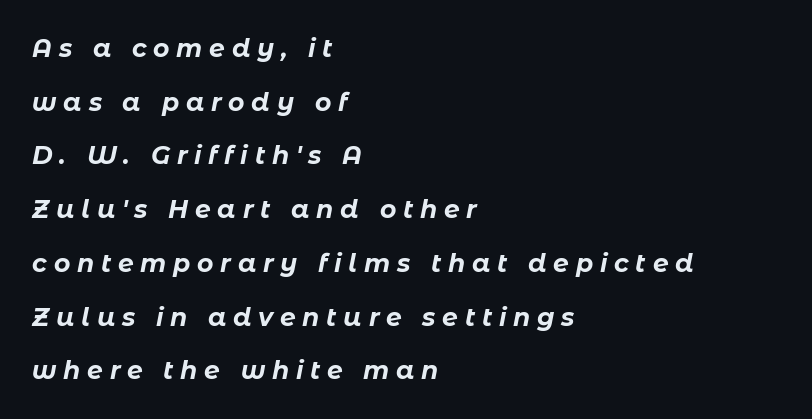
{"italic": "yes", "lean": "right", "slant_degrees": 11, "bold": "yes", "underline": "no", "align": "left", "line_spacing": "loose", "line_spacing_ratio": 2.15, "letter_spacing": "wide", "letter_spacing_em": 0.27, "glyph_px": 25}
